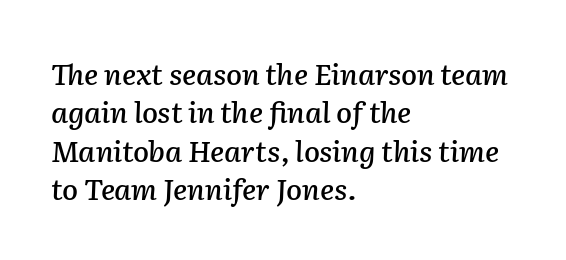
{"italic": "yes", "lean": "right", "slant_degrees": 2, "width": "normal", "stroke_contrast": "low", "x_height": "medium", "monospaced": "no", "underline": "no", "align": "left", "line_spacing": "normal", "line_spacing_ratio": 1.32, "letter_spacing": "normal", "letter_spacing_em": 0.0, "glyph_px": 29}
